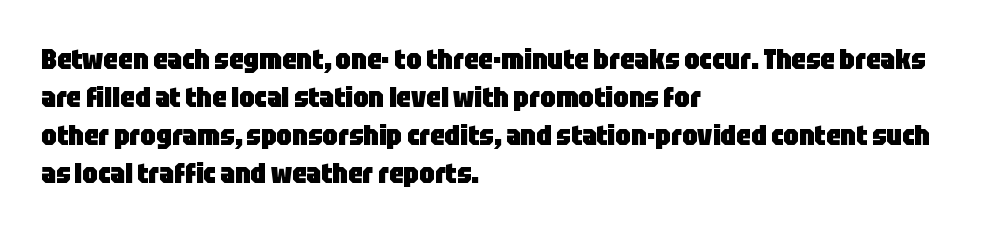
{"serif": "no", "italic": "no", "bold": "yes", "weight": "heavy", "width": "condensed", "stroke_contrast": "low", "x_height": "large", "monospaced": "no", "underline": "no", "align": "left", "line_spacing": "normal", "line_spacing_ratio": 1.36, "letter_spacing": "normal", "letter_spacing_em": 0.0, "glyph_px": 28}
